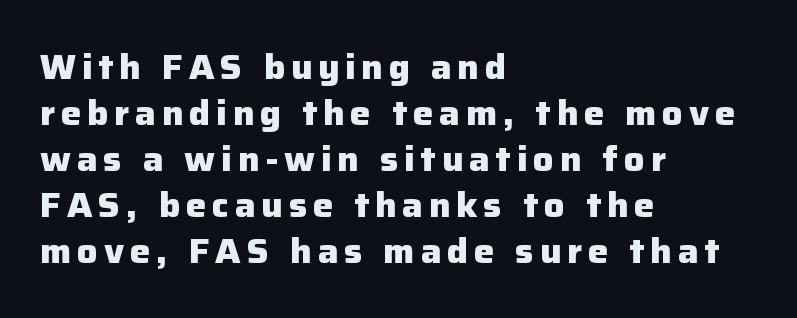
{"serif": "no", "italic": "no", "bold": "yes", "weight": "heavy", "width": "normal", "stroke_contrast": "low", "x_height": "medium", "monospaced": "no", "underline": "no", "align": "left", "line_spacing": "normal", "line_spacing_ratio": 1.35, "glyph_px": 34}
